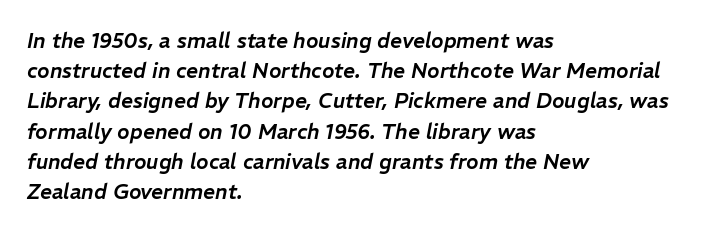
Q: Is the text italic (slanted)? A: Yes, it leans right by about 11 degrees.
Q: Is the text underlined? A: No.
Q: How is the paragraph aligned? A: Left-aligned.
Q: Is the spacing between letters normal or unusually wide? A: Normal.
Q: Is the spacing between lines tight, normal or loose? A: Normal.
